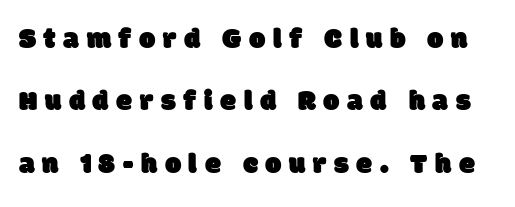
Q: Is the typeface a serif or a sans-serif typeface? A: Sans-serif.
Q: Is the text underlined? A: No.
Q: Is the spacing between letters normal or unusually wide? A: Unusually wide.
Q: Is the spacing between lines tight, normal or loose? A: Loose.
Q: Width (condensed, normal, or wide)? A: Normal.
Q: Stroke contrast? A: Low.
Q: x-height? A: Large.
Q: Monospaced? A: No.
